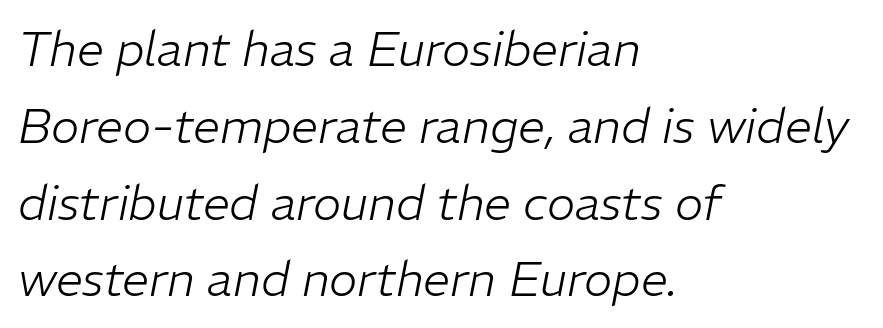
Inter-character spacing is left at the font's built-in metrics. Think of a printed novel: that variable character pitch is what you see here. The letterforms sit at book weight or below. You can tell it's italic because the verticals aren't actually vertical. Each new line begins a customary step beneath the previous one.
